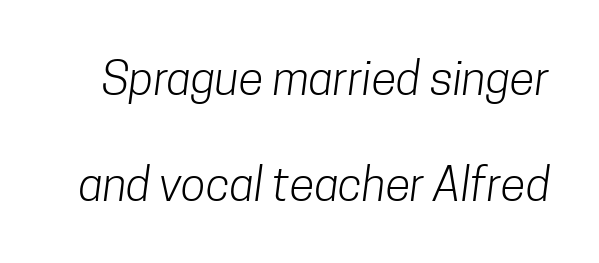
Q: Is the text bold? A: No.
Q: Is the typeface a serif or a sans-serif typeface? A: Sans-serif.
Q: Is the text underlined? A: No.
Q: Is the spacing between letters normal or unusually wide? A: Normal.
Q: Is the spacing between lines tight, normal or loose? A: Loose.
Q: Width (condensed, normal, or wide)? A: Condensed.
Q: Stroke contrast? A: Low.
Q: x-height? A: Medium.
Q: Monospaced? A: No.
